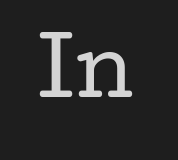
The image shows 77 px regular-weight, wide serif type, upright; set normal letter spacing, not underlined; low stroke contrast and a medium x-height.
